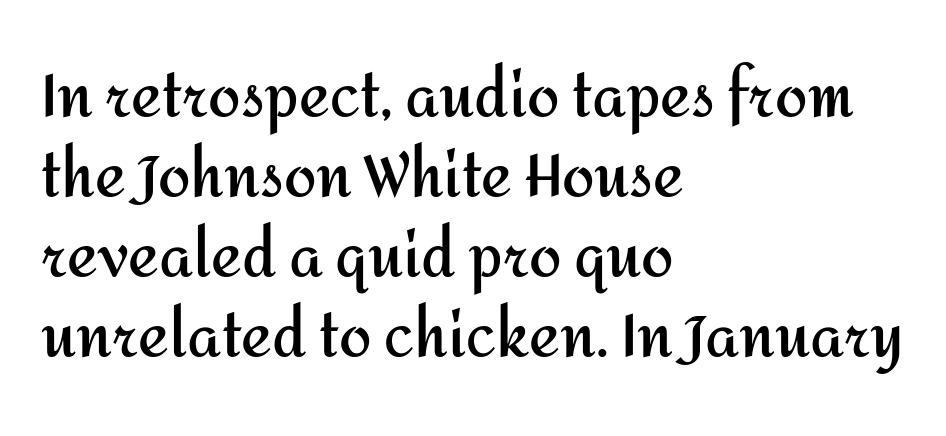
Does extra space separate the letters? No, they use regular spacing. In terms of leading, this rendering sits right in the middle. Only glyphs here, with clear space below each row. The axis of the letterforms is exactly vertical.
